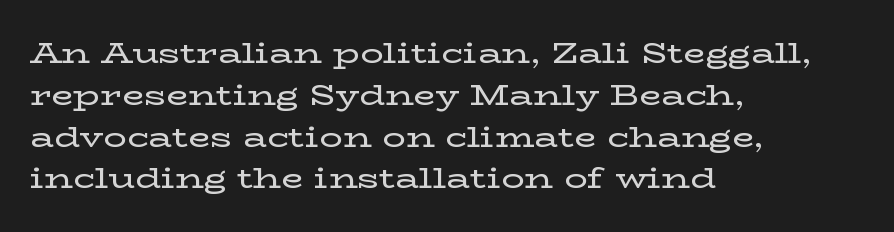
Q: Is the text italic (slanted)? A: No, it is upright.
Q: Is the typeface a serif or a sans-serif typeface? A: Serif.
Q: Is the text underlined? A: No.
Q: How is the paragraph aligned? A: Left-aligned.
Q: Is the spacing between letters normal or unusually wide? A: Normal.
Q: Is the spacing between lines tight, normal or loose? A: Normal.
Q: Width (condensed, normal, or wide)? A: Wide.
Q: Stroke contrast? A: Low.
Q: x-height? A: Medium.
Q: Monospaced? A: No.
